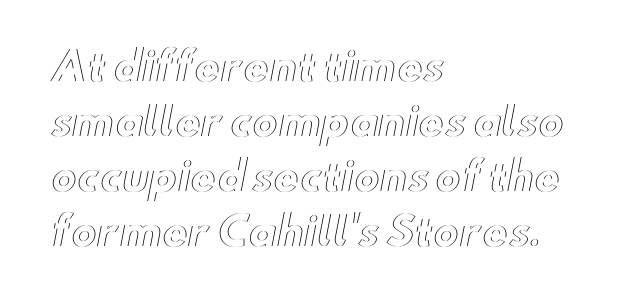
Q: Is the text italic (slanted)? A: Yes.
Q: Is the text underlined? A: No.
Q: How is the paragraph aligned? A: Left-aligned.
Q: Is the spacing between letters normal or unusually wide? A: Normal.
Q: Is the spacing between lines tight, normal or loose? A: Normal.
Q: Width (condensed, normal, or wide)? A: Wide.
Q: x-height? A: Small.
Q: Monospaced? A: No.
